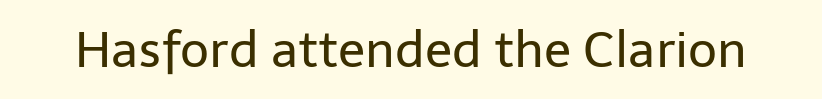
{"serif": "no", "italic": "no", "bold": "no", "weight": "regular", "width": "normal", "stroke_contrast": "low", "x_height": "medium", "monospaced": "no", "underline": "no", "letter_spacing": "normal", "letter_spacing_em": 0.0, "glyph_px": 50}
